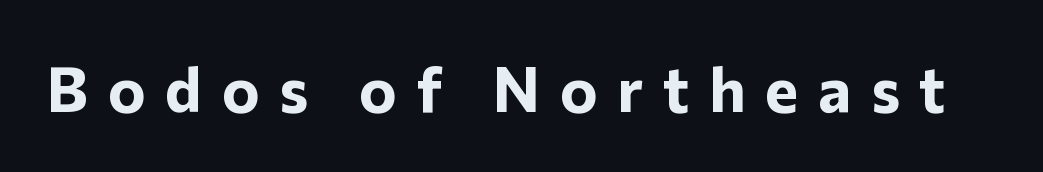
Each glyph is drawn with heavy, bold strokes. Each word looks stretched out because of the extra space between its letters. Nope, no serifs anywhere on these letters. These lines are rendered in a variable-pitch font. Is there any slant? The stems are plumb.
